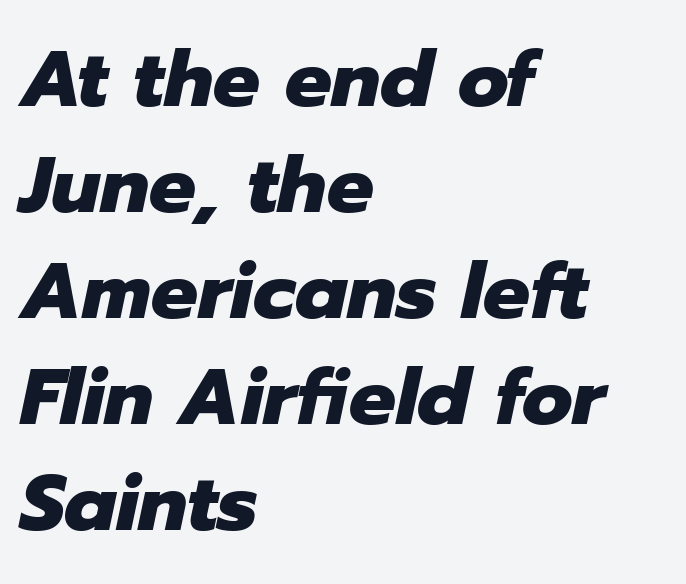
These lines carry a lot of weight — the face is fully bold. The glyphs look as if they've been sheared to an angle. The vertical gap from one line to the next is medium. The paragraph shown leans on its left margin.
